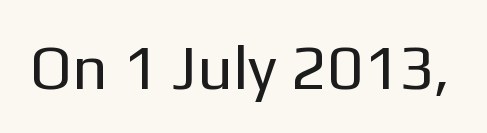
{"serif": "no", "italic": "no", "bold": "no", "weight": "regular", "width": "normal", "stroke_contrast": "low", "x_height": "medium", "monospaced": "no", "underline": "no", "letter_spacing": "normal", "letter_spacing_em": 0.0, "glyph_px": 62}
